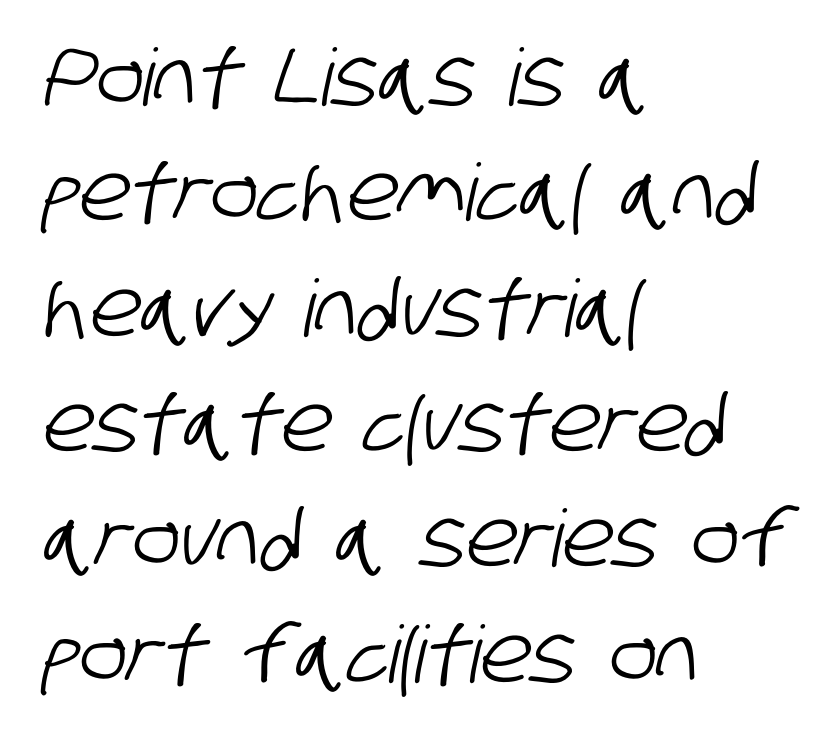
{"serif": "no", "width": "condensed", "stroke_contrast": "low", "x_height": "large", "monospaced": "no", "underline": "no", "align": "left", "line_spacing": "normal", "line_spacing_ratio": 1.46, "letter_spacing": "normal", "letter_spacing_em": 0.0, "glyph_px": 79}
